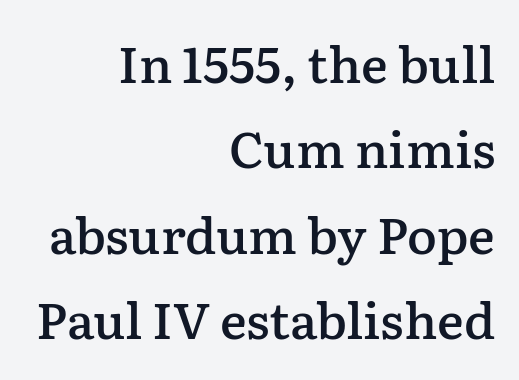
Q: Is the text bold? A: Semi-bold.
Q: Is the text italic (slanted)? A: No, it is upright.
Q: Is the typeface a serif or a sans-serif typeface? A: Serif.
Q: Is the text underlined? A: No.
Q: How is the paragraph aligned? A: Right-aligned.
Q: Is the spacing between letters normal or unusually wide? A: Normal.
Q: Width (condensed, normal, or wide)? A: Normal.
Q: Stroke contrast? A: Low.
Q: x-height? A: Medium.
Q: Monospaced? A: No.
